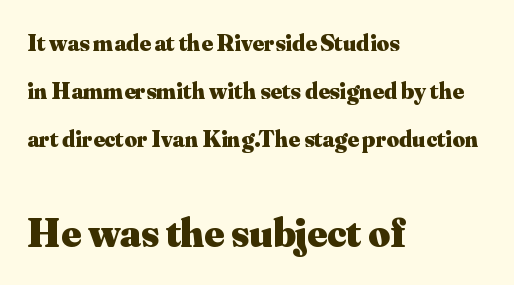
Q: Is the text bold? A: Yes.
Q: Is the text italic (slanted)? A: No, it is upright.
Q: Is the typeface a serif or a sans-serif typeface? A: Serif.
Q: Is the text underlined? A: No.
Q: How is the paragraph aligned? A: Left-aligned.
Q: Is the spacing between letters normal or unusually wide? A: Normal.
Q: Is the spacing between lines tight, normal or loose? A: Loose.
Q: Which block of text is set in a larger size, the first (top) or the second (bottom)? A: The second (bottom) one.
Q: Width (condensed, normal, or wide)? A: Normal.
Q: Stroke contrast? A: Medium.
Q: x-height? A: Small.
Q: Monospaced? A: No.
